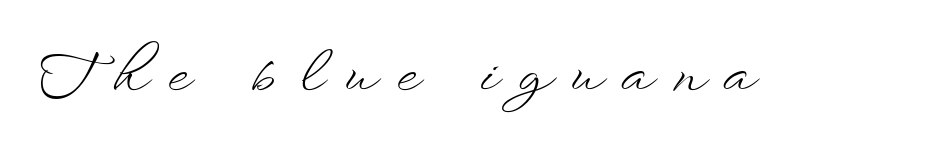
Q: Is the text bold? A: No.
Q: Is the text italic (slanted)? A: Yes.
Q: Is the text underlined? A: No.
Q: Is the spacing between letters normal or unusually wide? A: Unusually wide.
Q: Width (condensed, normal, or wide)? A: Wide.
Q: Stroke contrast? A: Low.
Q: x-height? A: Small.
Q: Monospaced? A: No.
